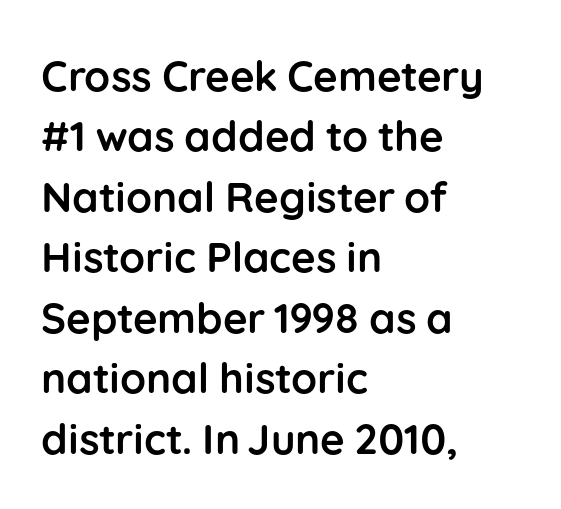
{"serif": "no", "italic": "no", "bold": "yes", "weight": "semibold", "width": "normal", "stroke_contrast": "low", "x_height": "medium", "monospaced": "no", "underline": "no", "align": "left", "line_spacing": "normal", "line_spacing_ratio": 1.44, "letter_spacing": "normal", "letter_spacing_em": 0.0, "glyph_px": 42}
